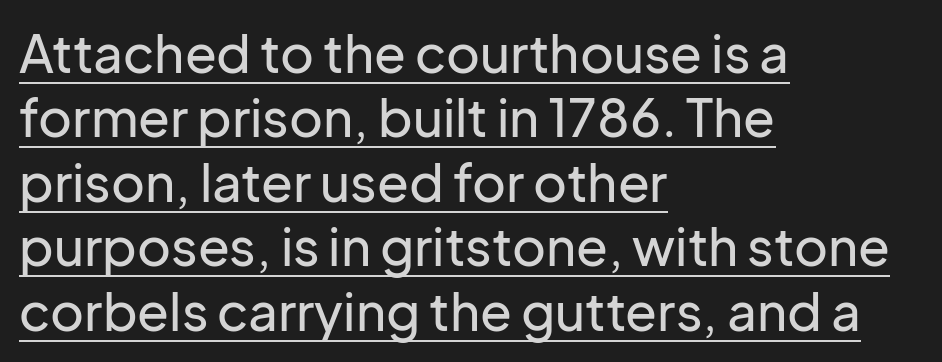
Compared with typical body copy, the letter spacing here is the same. Varying glyph widths throughout — classic text-font behaviour. Somebody hit Ctrl+U on this one — the words are underlined. This sample uses a sans-serif face.
